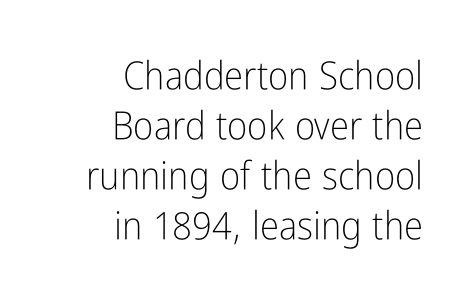
{"serif": "no", "italic": "no", "bold": "no", "weight": "light", "width": "condensed", "stroke_contrast": "low", "x_height": "medium", "monospaced": "no", "underline": "no", "align": "right", "line_spacing": "normal", "line_spacing_ratio": 1.28, "letter_spacing": "normal", "letter_spacing_em": 0.0, "glyph_px": 39}
